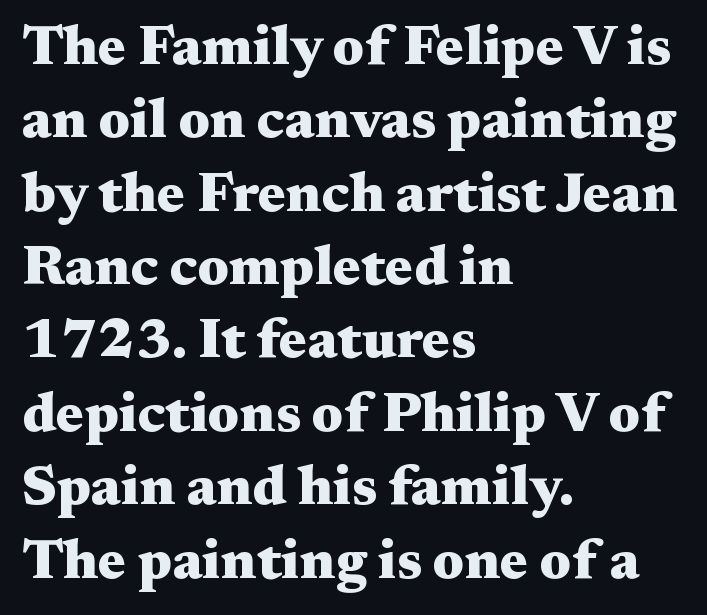
Q: Is the text bold? A: Yes.
Q: Is the text italic (slanted)? A: No, it is upright.
Q: Is the typeface a serif or a sans-serif typeface? A: Serif.
Q: Is the text underlined? A: No.
Q: How is the paragraph aligned? A: Left-aligned.
Q: Is the spacing between letters normal or unusually wide? A: Normal.
Q: Is the spacing between lines tight, normal or loose? A: Normal.
Q: Width (condensed, normal, or wide)? A: Wide.
Q: Stroke contrast? A: Medium.
Q: x-height? A: Medium.
Q: Monospaced? A: No.
